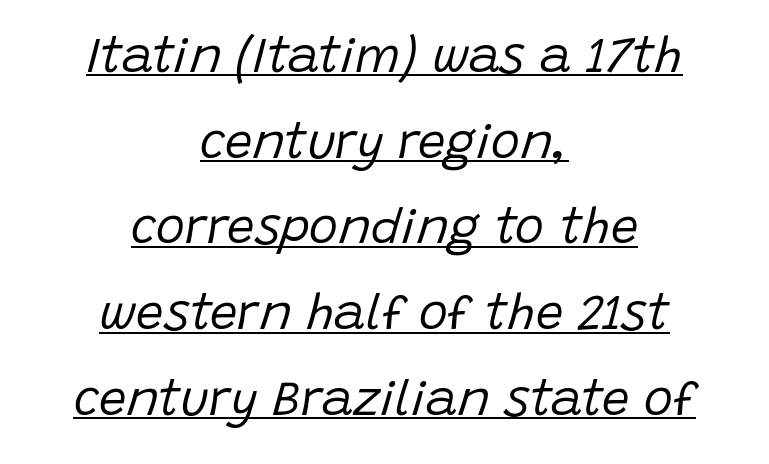
The image shows 49 px regular-weight type, italic (leaning right); set centered, line spacing 1.75x, normal letter spacing, underlined; low stroke contrast and a large x-height.
